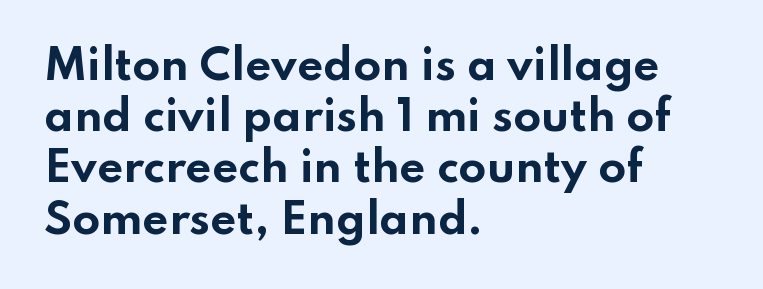
Spacing verdict: proportional, widths tailored to each character. Examine the stroke ends and you'll find no serifs. Posture: upright roman. The foot of each line stays bare and open.
